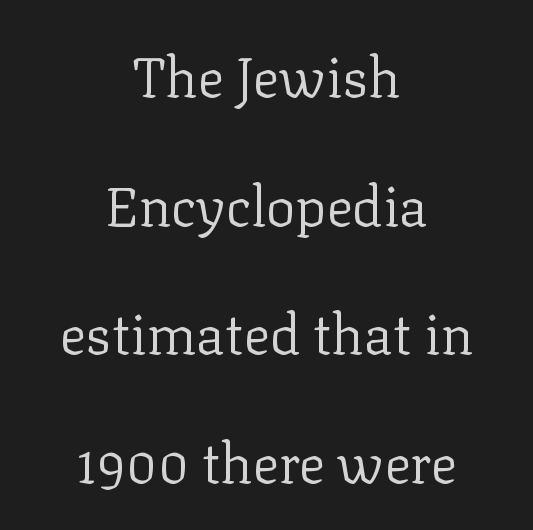
Here the designer chose a conventional face with non-uniform glyph widths. Each line is balanced around a shared central axis. The weight would be labelled regular, book, light, or lighter still. If you measured baseline to baseline, you'd find a long distance. Are there feet on the stems? There are — it's a serif. Characters follow at the spacing the type designer built in.
